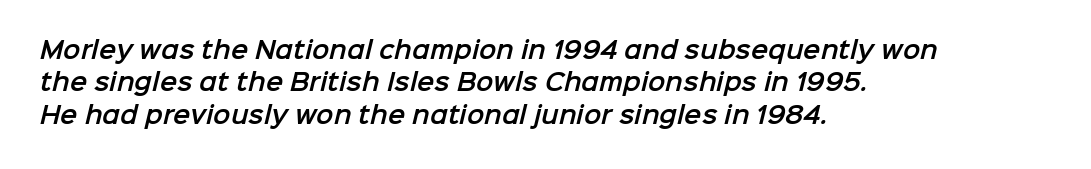
Nobody touched the tracking dial on this one. Any mark beneath the type? The region is blank. Quick note: interline space is typical. The lines in this sample share a left origin and differ only in where they stop.
